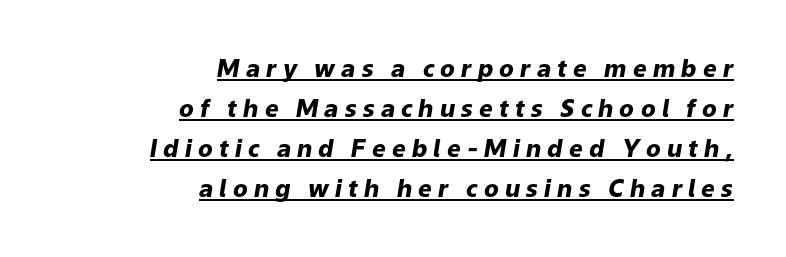
Q: Is the text bold? A: Yes.
Q: Is the text italic (slanted)? A: Yes, it leans right by about 9 degrees.
Q: Is the text underlined? A: Yes.
Q: How is the paragraph aligned? A: Right-aligned.
Q: Is the spacing between letters normal or unusually wide? A: Unusually wide.
Q: Is the spacing between lines tight, normal or loose? A: Normal.
